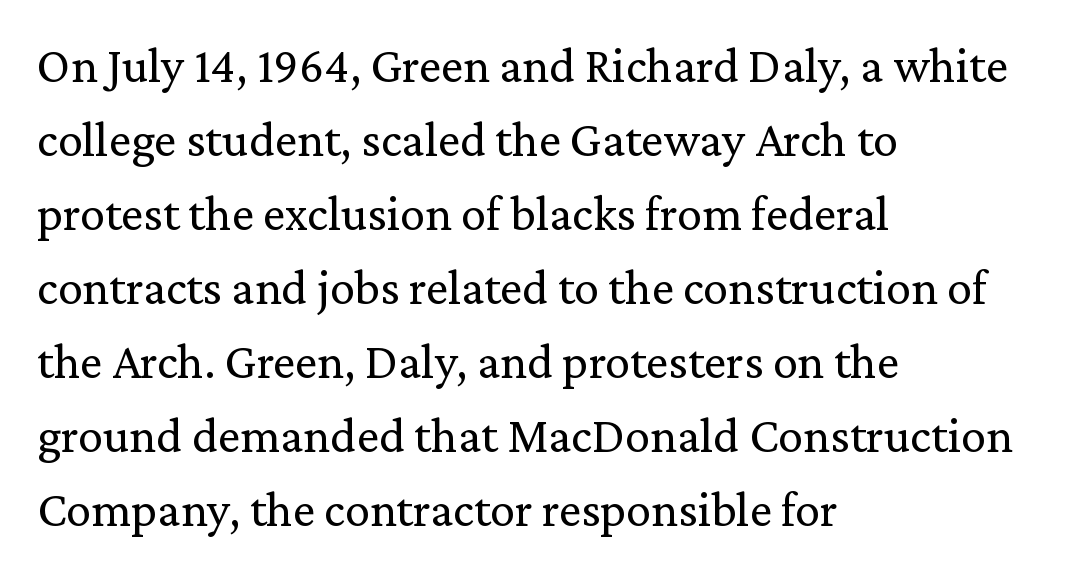
Q: Is the text bold? A: No.
Q: Is the text italic (slanted)? A: No, it is upright.
Q: Is the typeface a serif or a sans-serif typeface? A: Serif.
Q: Is the text underlined? A: No.
Q: How is the paragraph aligned? A: Left-aligned.
Q: Is the spacing between letters normal or unusually wide? A: Normal.
Q: Is the spacing between lines tight, normal or loose? A: Normal.
Q: Width (condensed, normal, or wide)? A: Normal.
Q: Stroke contrast? A: Low.
Q: x-height? A: Medium.
Q: Monospaced? A: No.
